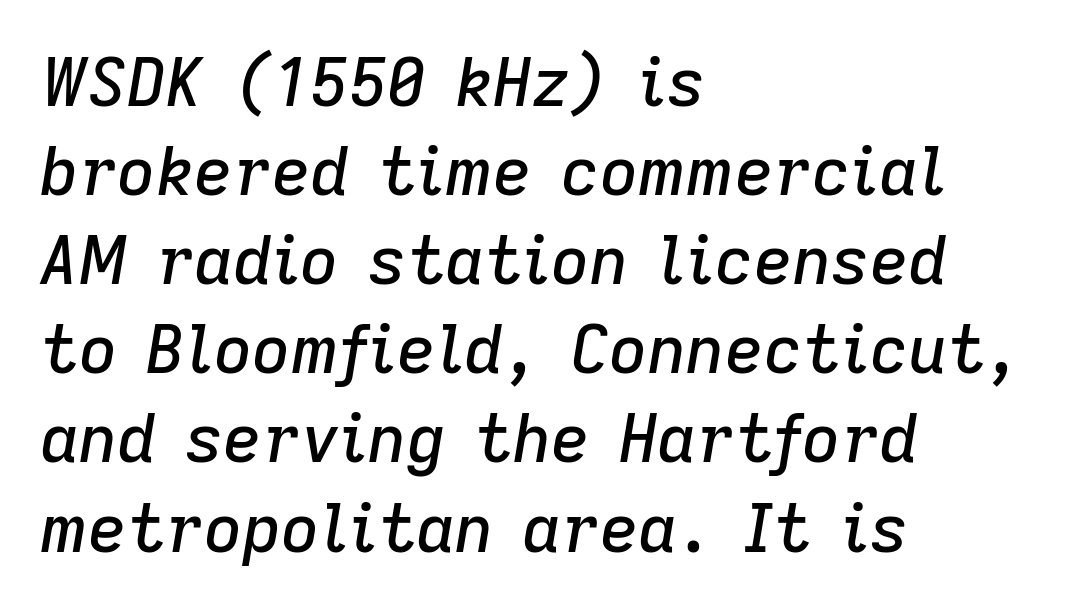
This rendering leaves character spacing at its baseline value. Interline gaps are of average width in this sample. The specimen reads as italic at a glance. Is this a fixed-width face? No — the glyphs have proportional, varying widths.
